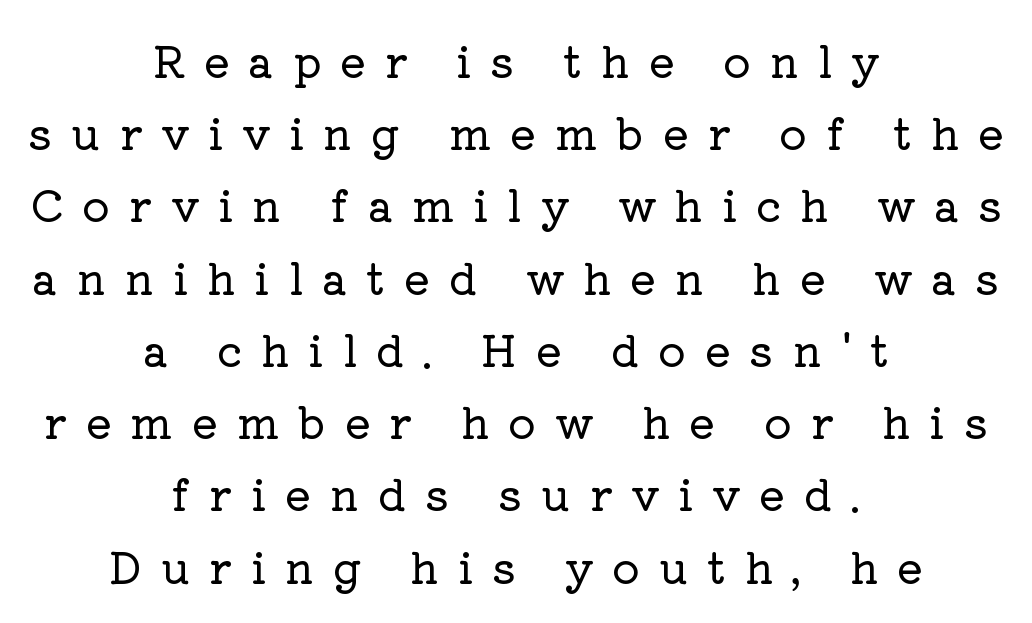
Q: Is the text italic (slanted)? A: No, it is upright.
Q: Is the typeface a serif or a sans-serif typeface? A: Serif.
Q: Is the text underlined? A: No.
Q: How is the paragraph aligned? A: Centered.
Q: Is the spacing between letters normal or unusually wide? A: Unusually wide.
Q: Is the spacing between lines tight, normal or loose? A: Normal.
Q: Width (condensed, normal, or wide)? A: Normal.
Q: Stroke contrast? A: Low.
Q: x-height? A: Medium.
Q: Monospaced? A: No.
